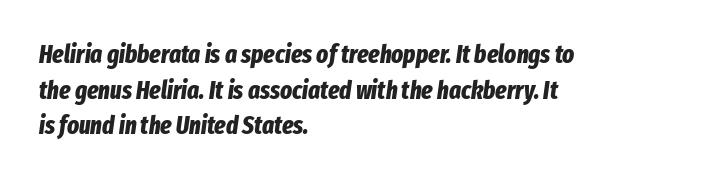
Short and long lines alike share a common starting point at left. Beneath every word, the page is bare. Spacing between characters is what you'd get straight out of the box. In terms of posture, this sample is oblique. If you measured baseline to baseline, you'd find a middling distance.
